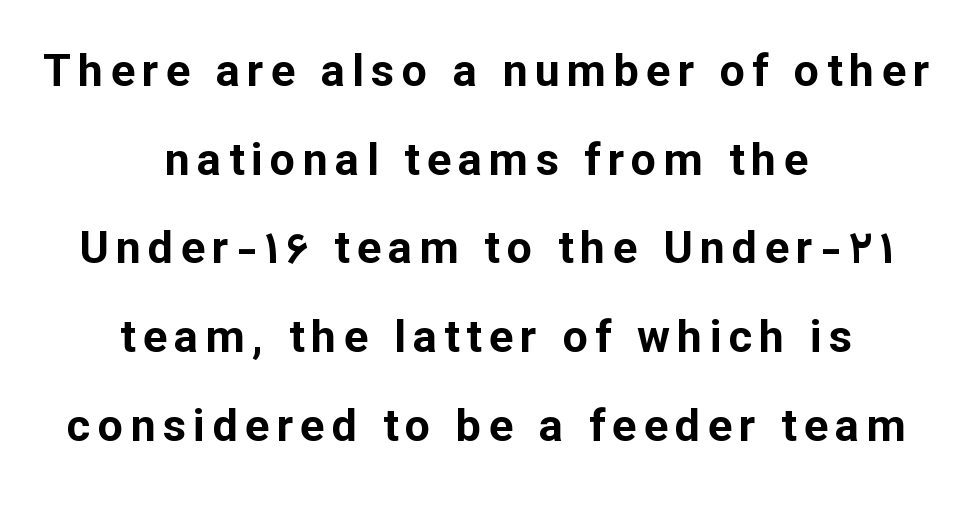
{"serif": "no", "italic": "no", "bold": "yes", "weight": "bold", "width": "normal", "stroke_contrast": "low", "x_height": "medium", "monospaced": "no", "underline": "no", "align": "center", "line_spacing": "loose", "line_spacing_ratio": 1.97, "glyph_px": 45}
